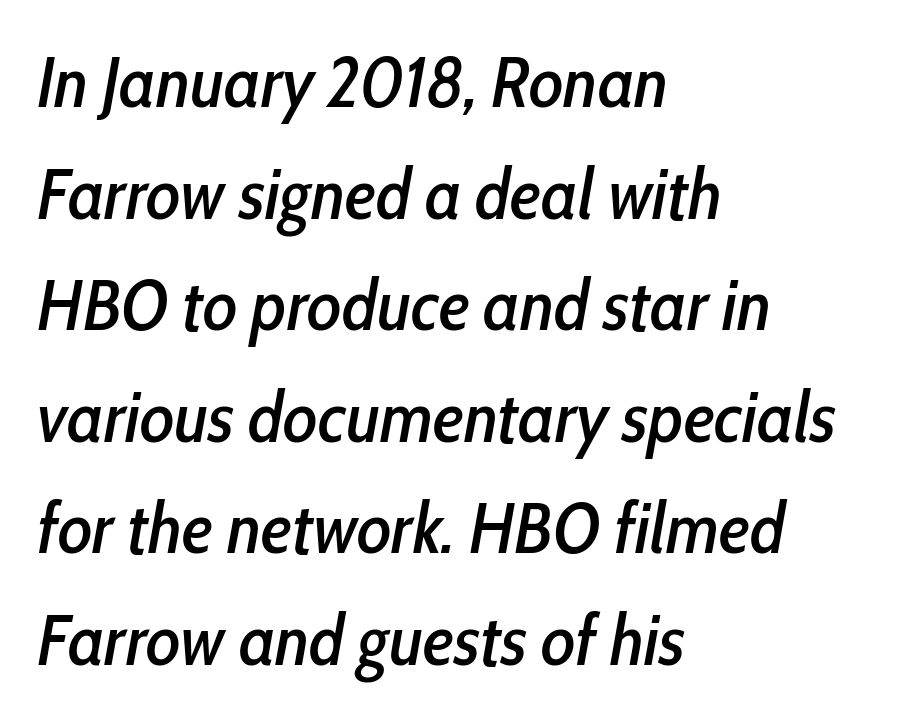
Looks like regular typesetting: each glyph gets only the width it needs. Compared with a centered layout, this one pins lines to the left instead. Quick note: interline space is typical. Italic: yes, the glyphs are oblique. What stands out about the letter spacing? Nothing — it is the standard amount.
